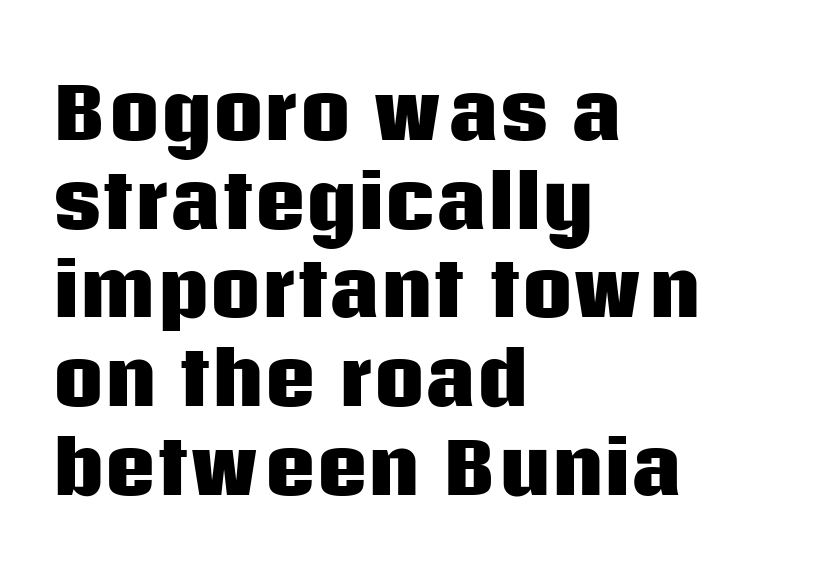
The rendering uses natural spacing where letterforms have individual widths. This rendering leaves character spacing at its baseline value. This is roman type, the default non-slanted kind. Beneath every word, the page is bare. Is this a sans? Yes — the strokes have no serifs.
